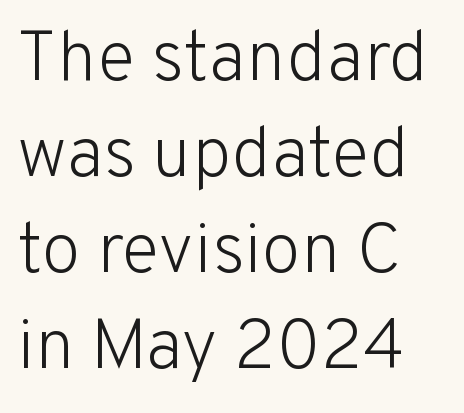
{"serif": "no", "italic": "no", "bold": "no", "weight": "light", "width": "normal", "stroke_contrast": "low", "x_height": "medium", "monospaced": "no", "underline": "no", "align": "left", "line_spacing": "normal", "line_spacing_ratio": 1.35, "letter_spacing": "normal", "letter_spacing_em": 0.0, "glyph_px": 71}
